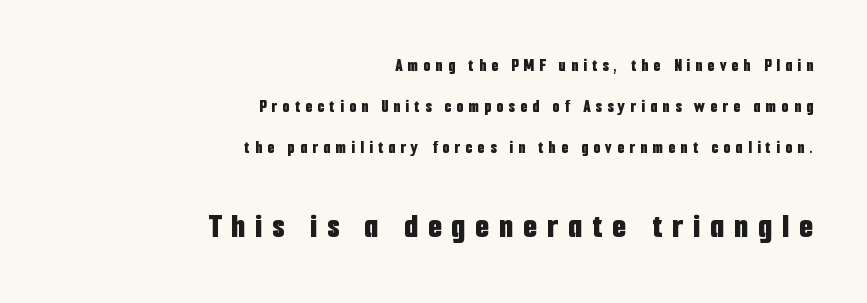
Spacing between characters has been opened up far beyond the box default. The rendering uses a large line-height, opening up the rows. The passage shown is typed in a proportional face where columns would drift. The rag falls on the left side of this text block. This layout puts the modest block above and the oversized block below. Clear beneath every line of the passage.
